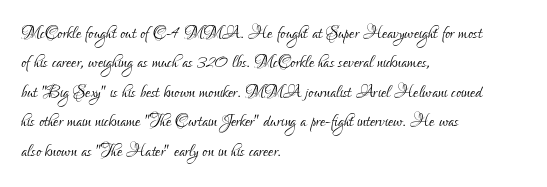
The face used here is rendered with its standard letterfit. The setting favours the left margin, as ordinary paragraphs usually do. This is not heavy type; no bold has been used. Interline gaps are of average width in this sample.
